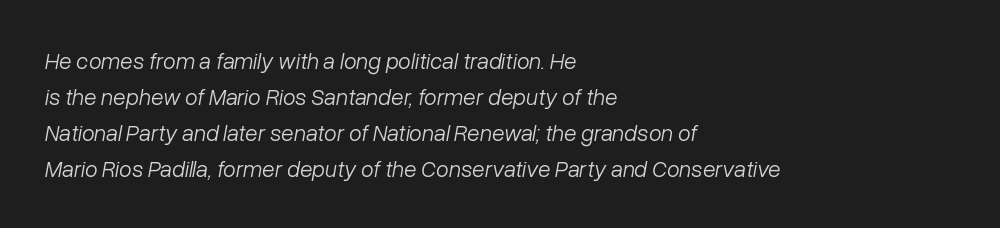
The image shows 23 px text type, italic (leaning right); set left-aligned, normal line spacing (1.56x), normal letter spacing, not underlined.
